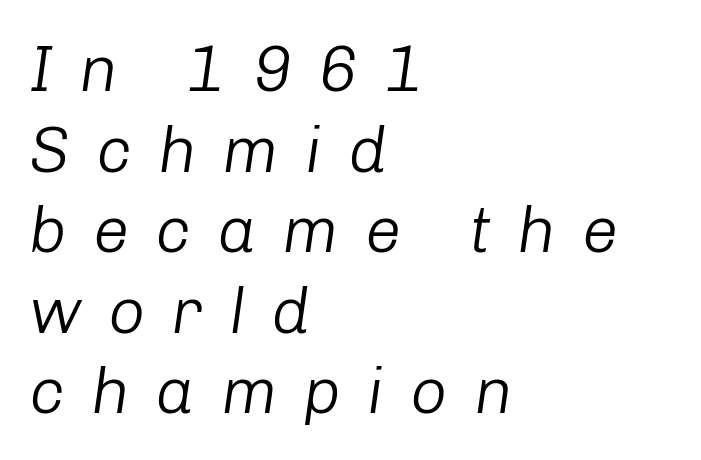
The image shows 65 px light type, italic (leaning right); set left-aligned, line spacing 1.24x, unusually wide letter spacing (+0.4 em), not underlined; low stroke contrast and a medium x-height.
